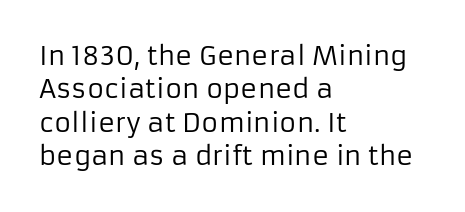
Compared with typical paragraphs, the rows here are spaced about the same. The letters stand straight up with perfectly vertical stems. Short and long lines alike share a common starting point at left. Is the stroke heavy? The answer is a plain regular-or-lighter. In terms of letterspacing, this is plain default setting. Just letters on the line, the space beneath them empty.
